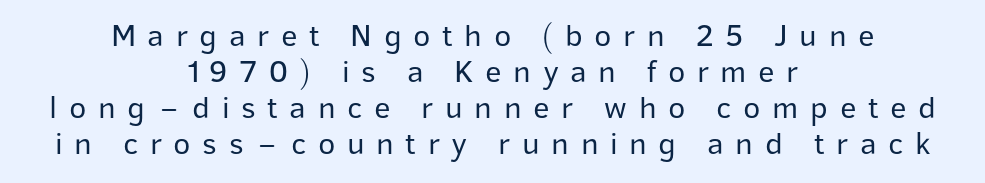
Q: Is the text bold? A: No.
Q: Is the text italic (slanted)? A: No, it is upright.
Q: Is the typeface a serif or a sans-serif typeface? A: Sans-serif.
Q: Is the text underlined? A: No.
Q: How is the paragraph aligned? A: Centered.
Q: Is the spacing between letters normal or unusually wide? A: Unusually wide.
Q: Is the spacing between lines tight, normal or loose? A: Tight.
Q: Width (condensed, normal, or wide)? A: Normal.
Q: Stroke contrast? A: Low.
Q: x-height? A: Medium.
Q: Monospaced? A: No.
